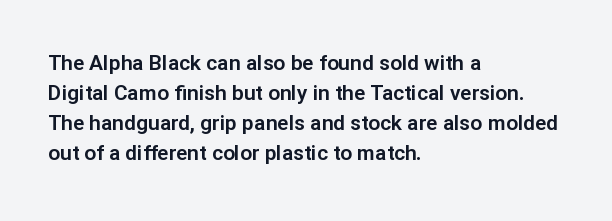
Q: Is the text italic (slanted)? A: No, it is upright.
Q: Is the text underlined? A: No.
Q: How is the paragraph aligned? A: Left-aligned.
Q: Is the spacing between letters normal or unusually wide? A: Normal.
Q: Is the spacing between lines tight, normal or loose? A: Normal.
